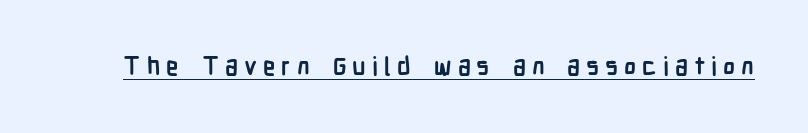
On the weight axis this lands at bold, roughly 700. Here the glyphs are tracked loosely, breaking word shapes into spaced letters. Every word sits above its own underline. Posture: straight, roman, zero tilt.
